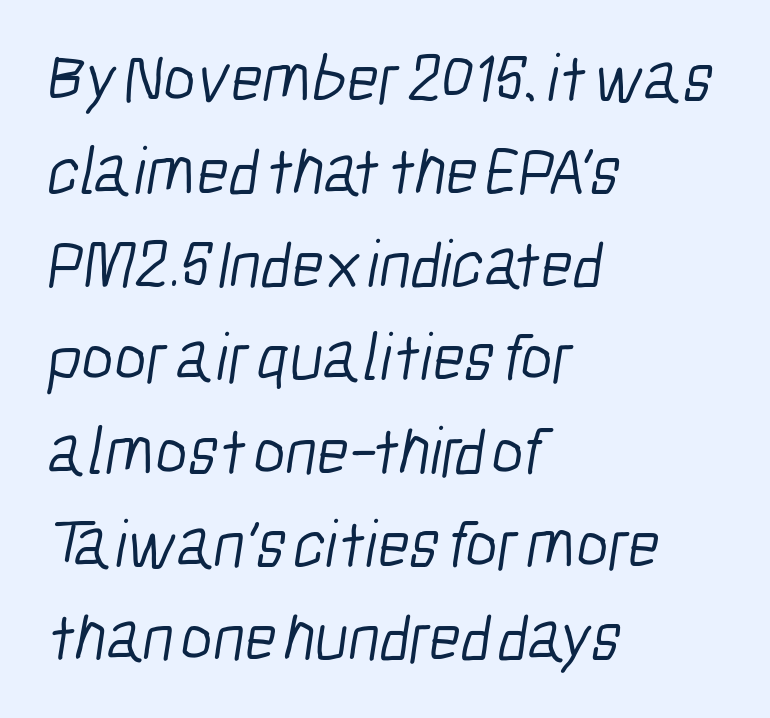
Q: Is the text bold? A: No.
Q: Is the typeface a serif or a sans-serif typeface? A: Sans-serif.
Q: Is the text underlined? A: No.
Q: How is the paragraph aligned? A: Left-aligned.
Q: Is the spacing between letters normal or unusually wide? A: Normal.
Q: Is the spacing between lines tight, normal or loose? A: Normal.
Q: Width (condensed, normal, or wide)? A: Condensed.
Q: Stroke contrast? A: Low.
Q: x-height? A: Medium.
Q: Monospaced? A: No.
